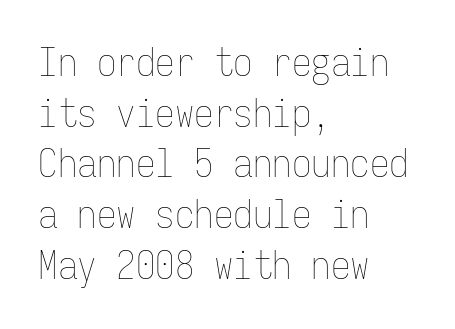
Q: Is the text bold? A: No.
Q: Is the text italic (slanted)? A: No, it is upright.
Q: Is the text underlined? A: No.
Q: How is the paragraph aligned? A: Left-aligned.
Q: Is the spacing between letters normal or unusually wide? A: Normal.
Q: Is the spacing between lines tight, normal or loose? A: Normal.
Q: Width (condensed, normal, or wide)? A: Condensed.
Q: Stroke contrast? A: Low.
Q: x-height? A: Medium.
Q: Monospaced? A: Yes.
